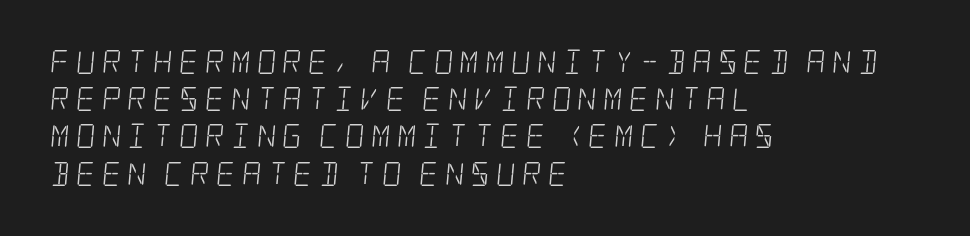
{"bold": "no", "underline": "no", "align": "left", "line_spacing": "normal", "line_spacing_ratio": 1.55, "letter_spacing": "wide", "letter_spacing_em": 0.26, "glyph_px": 24}
